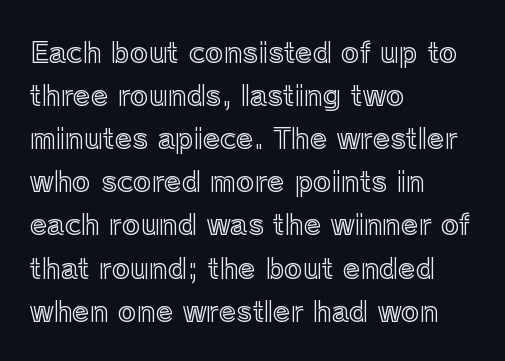
The image shows 28 px text type, upright; set left-aligned, normal line spacing (1.54x), normal letter spacing, not underlined; a medium x-height.
